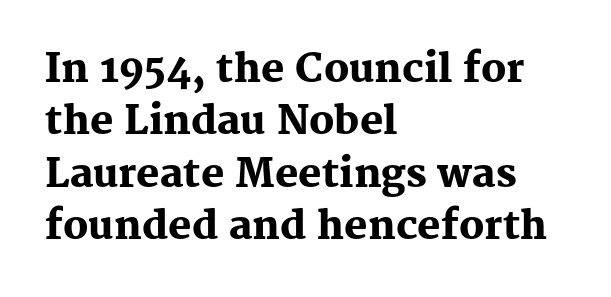
{"serif": "yes", "italic": "no", "bold": "yes", "weight": "heavy", "width": "normal", "stroke_contrast": "medium", "x_height": "medium", "monospaced": "no", "underline": "no", "align": "left", "line_spacing": "normal", "line_spacing_ratio": 1.34, "letter_spacing": "normal", "letter_spacing_em": 0.0, "glyph_px": 39}
